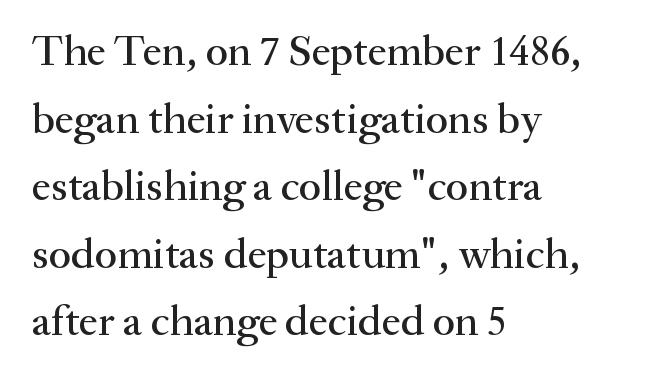
The image shows 43 px serif type, upright; set left-aligned, normal line spacing (1.57x), normal letter spacing, not underlined; medium stroke contrast and a small x-height.
